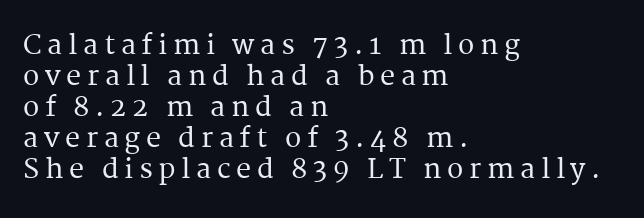
Nobody drew a line under any word here. This sample uses an upright cut, with every glyph sitting square on the baseline. The letterforms stand isolated, each surrounded by extra space. Vertically, the passage feels compressed, each row crowding the next. The setting favours the left margin, as ordinary paragraphs usually do.
